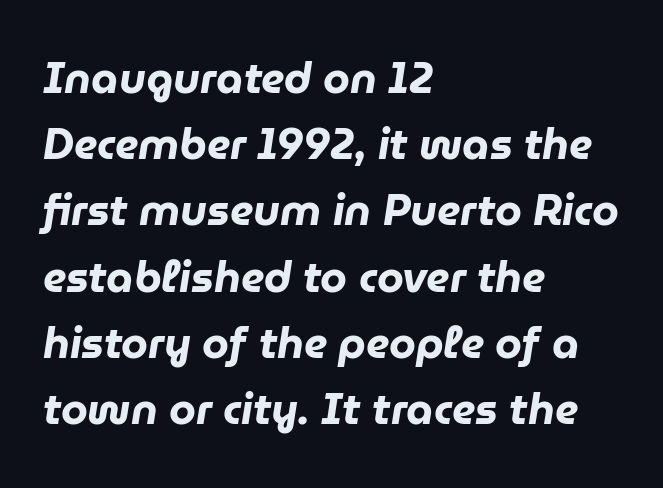
The image shows 43 px heavy type, italic (leaning right); set left-aligned, normal line spacing (1.54x), normal letter spacing, not underlined; low stroke contrast and a medium x-height.
